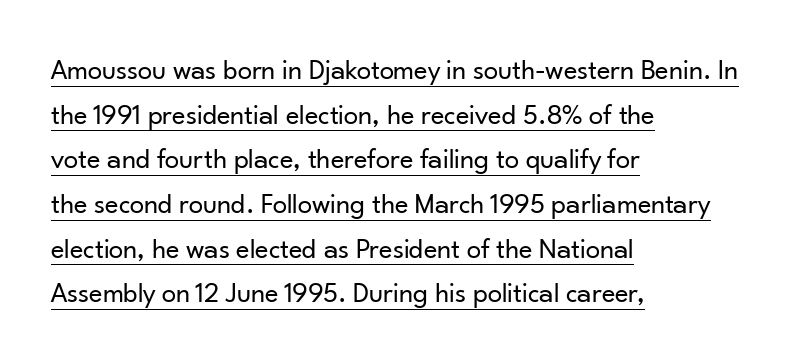
The image shows 29 px regular-weight sans-serif type, upright; set left-aligned, normal line spacing (1.54x), normal letter spacing, underlined; low stroke contrast and a small x-height.
